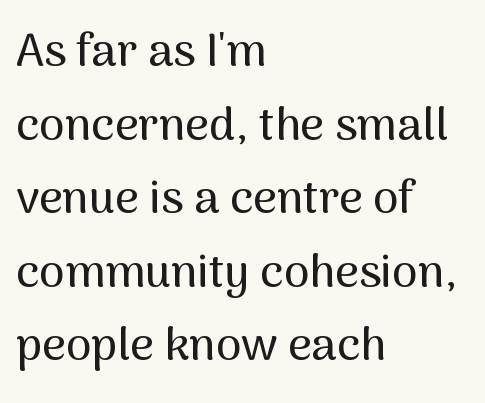
The image shows 46 px sans-serif type, upright; set left-aligned, normal line spacing (1.6x), normal letter spacing, not underlined; medium stroke contrast and a medium x-height.
